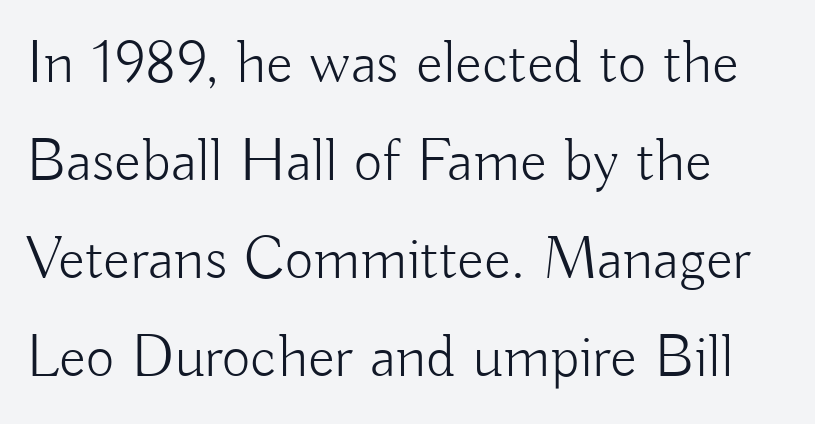
{"serif": "no", "italic": "no", "bold": "no", "weight": "light", "width": "normal", "stroke_contrast": "low", "x_height": "small", "monospaced": "no", "underline": "no", "align": "left", "line_spacing": "normal", "line_spacing_ratio": 1.58, "letter_spacing": "normal", "letter_spacing_em": 0.0, "glyph_px": 62}
